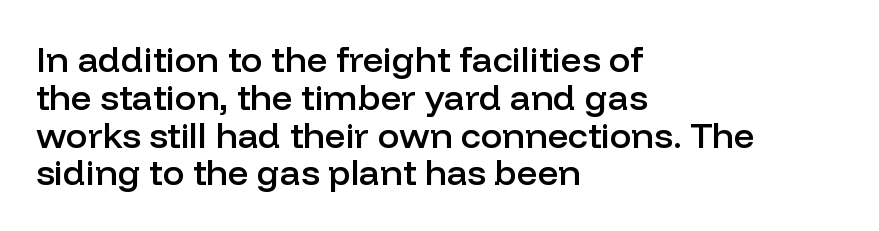
The image shows 36 px semibold sans-serif type, upright; set left-aligned, tight line spacing (1.05x), normal letter spacing, not underlined; low stroke contrast and a medium x-height.
